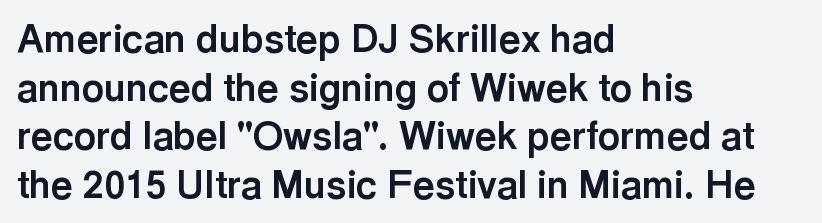
The image shows 38 px bold sans-serif type, upright; set left-aligned, normal line spacing (1.28x), normal letter spacing, not underlined; a medium x-height.
